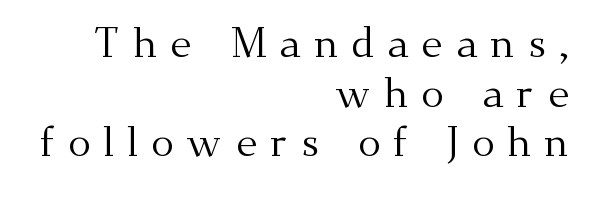
Q: Is the text bold? A: No.
Q: Is the text italic (slanted)? A: No, it is upright.
Q: Is the typeface a serif or a sans-serif typeface? A: Serif.
Q: Is the text underlined? A: No.
Q: How is the paragraph aligned? A: Right-aligned.
Q: Is the spacing between letters normal or unusually wide? A: Unusually wide.
Q: Width (condensed, normal, or wide)? A: Normal.
Q: Stroke contrast? A: Medium.
Q: x-height? A: Small.
Q: Monospaced? A: No.
